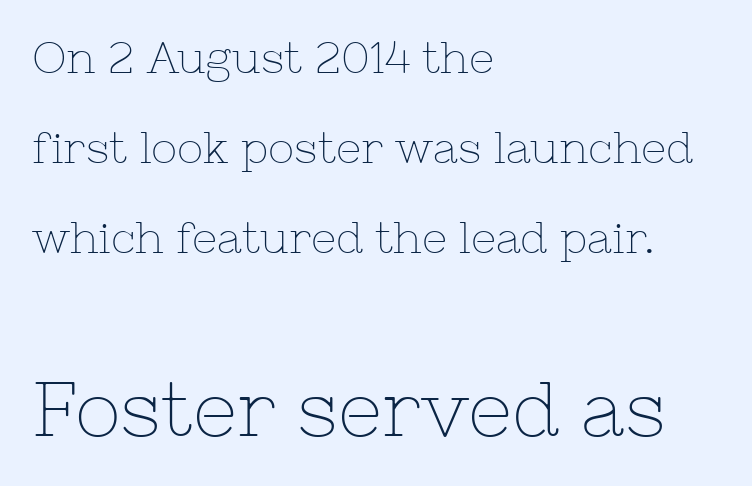
The line texture is even and compact thanks to regular tracking. Note the varied advance widths — an 'i' is clearly narrower than an 'm'. This is serif lettering, the kind often seen in printed books. If you squint, the bottom block still reads clearly — it's the larger of the two. The typesetter chose a ragged-right arrangement here. The letterforms sit at book weight or below.
